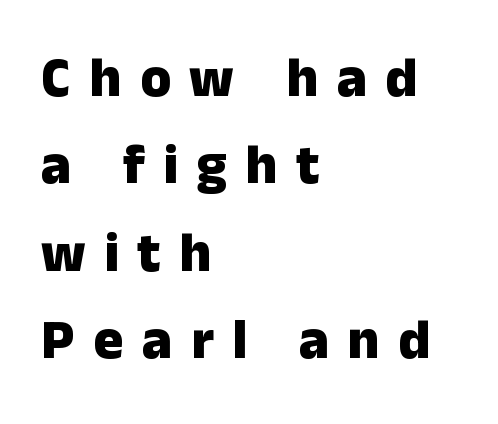
Q: Is the text bold? A: Yes.
Q: Is the text italic (slanted)? A: No, it is upright.
Q: Is the typeface a serif or a sans-serif typeface? A: Sans-serif.
Q: Is the text underlined? A: No.
Q: How is the paragraph aligned? A: Left-aligned.
Q: Is the spacing between letters normal or unusually wide? A: Unusually wide.
Q: Is the spacing between lines tight, normal or loose? A: Normal.
Q: Width (condensed, normal, or wide)? A: Normal.
Q: Stroke contrast? A: Low.
Q: x-height? A: Medium.
Q: Monospaced? A: No.
